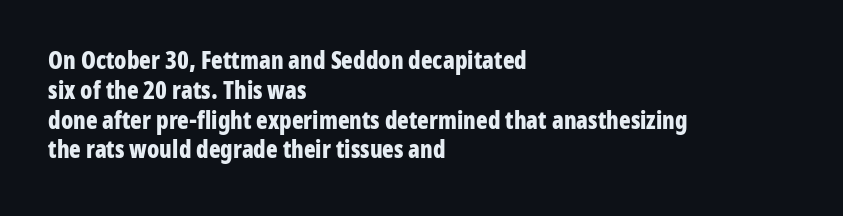
The image shows 24 px bold type, upright; set left-aligned, line spacing 1.24x, normal letter spacing, not underlined.
